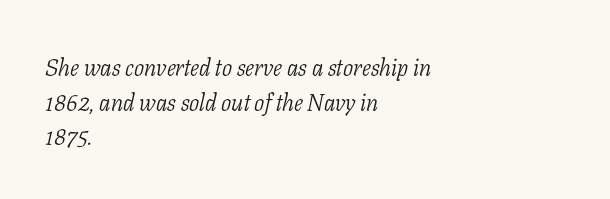
The image shows 24 px text type, italic (leaning right); set left-aligned, normal line spacing (1.44x), normal letter spacing, not underlined.
